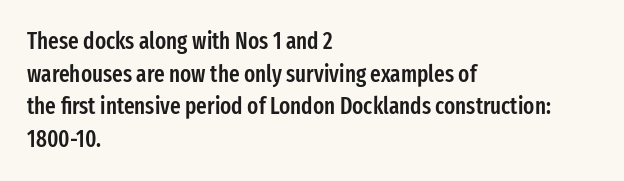
A classic flush-left, rag-right setting is used for this passage. Inter-character spacing is left at the font's built-in metrics. Notice how descenders clear the ascenders below comfortably — that's standard leading. Stroke thickness is moderately raised; the sample reads as semibold. Quick note: underline off.
